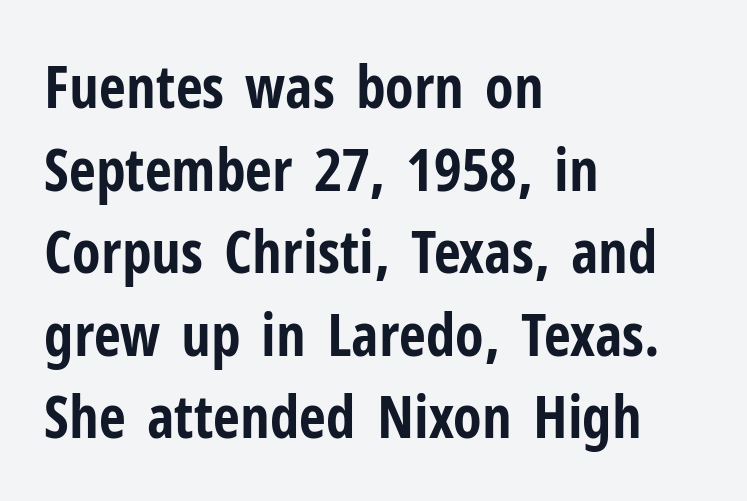
The image shows 59 px bold, condensed sans-serif type, upright; set left-aligned, normal line spacing (1.4x), normal letter spacing, not underlined; low stroke contrast and a medium x-height.
